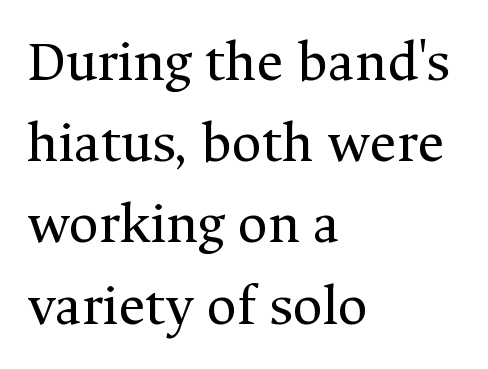
Q: Is the text bold? A: No.
Q: Is the text italic (slanted)? A: No, it is upright.
Q: Is the typeface a serif or a sans-serif typeface? A: Serif.
Q: Is the text underlined? A: No.
Q: How is the paragraph aligned? A: Left-aligned.
Q: Is the spacing between letters normal or unusually wide? A: Normal.
Q: Is the spacing between lines tight, normal or loose? A: Normal.
Q: Width (condensed, normal, or wide)? A: Normal.
Q: Stroke contrast? A: Medium.
Q: x-height? A: Medium.
Q: Monospaced? A: No.
